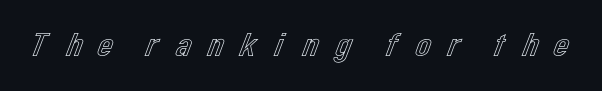
{"width": "normal", "x_height": "medium", "monospaced": "no", "underline": "no", "letter_spacing": "wide", "letter_spacing_em": 0.33, "glyph_px": 35}
